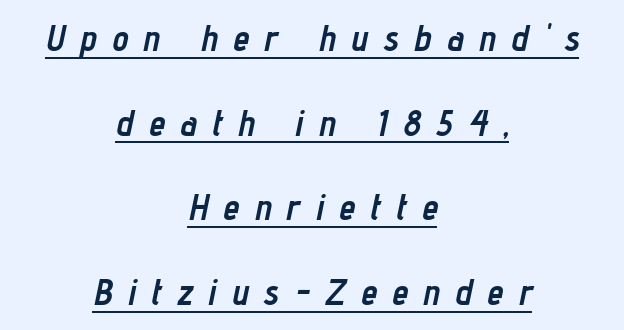
The vertical gap from one line to the next is large. A dark, heavy texture on the line: the type is bold. Do the characters align in a grid? No, the font is proportional. Compared with a flush-left layout, this one balances lines on the center instead. Italic: yes, the glyphs are oblique.
